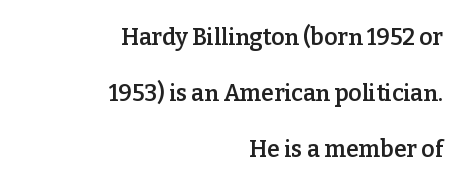
{"italic": "no", "bold": "semi", "underline": "no", "align": "right", "line_spacing": "loose", "line_spacing_ratio": 2.44, "letter_spacing": "normal", "letter_spacing_em": 0.0, "glyph_px": 23}
